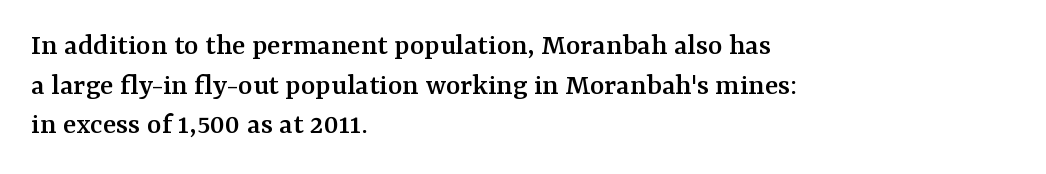
Here the glyphs are tracked normally, forming tight word shapes. When letters stand straight like this, we call the style roman or upright. Examine the stroke ends and you'll spot serifs. Unmarked baselines from the first word to the last.
